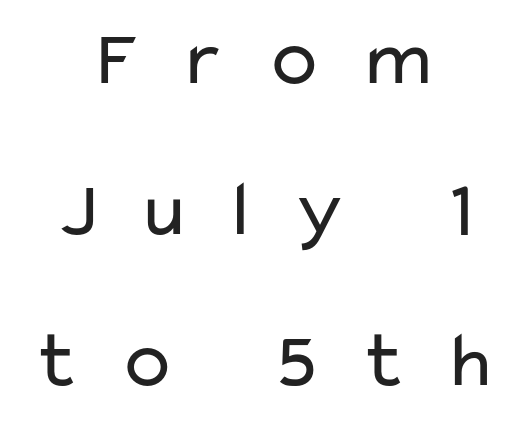
Q: Is the text bold? A: No.
Q: Is the text italic (slanted)? A: No, it is upright.
Q: Is the typeface a serif or a sans-serif typeface? A: Sans-serif.
Q: Is the text underlined? A: No.
Q: How is the paragraph aligned? A: Centered.
Q: Is the spacing between letters normal or unusually wide? A: Unusually wide.
Q: Width (condensed, normal, or wide)? A: Wide.
Q: Stroke contrast? A: Low.
Q: x-height? A: Medium.
Q: Monospaced? A: No.
